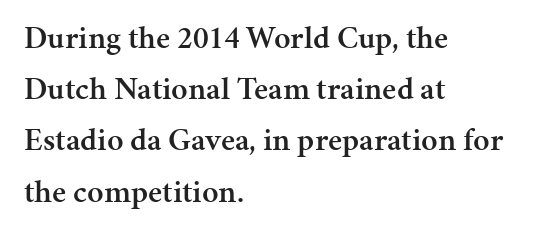
The image shows 32 px semibold serif type, upright; set left-aligned, normal line spacing (1.6x), normal letter spacing, not underlined; medium stroke contrast and a medium x-height.
